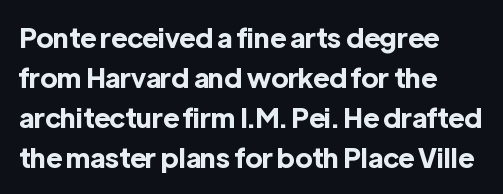
The image shows 27 px bold type, upright; set left-aligned, normal line spacing (1.48x), normal letter spacing, not underlined.
